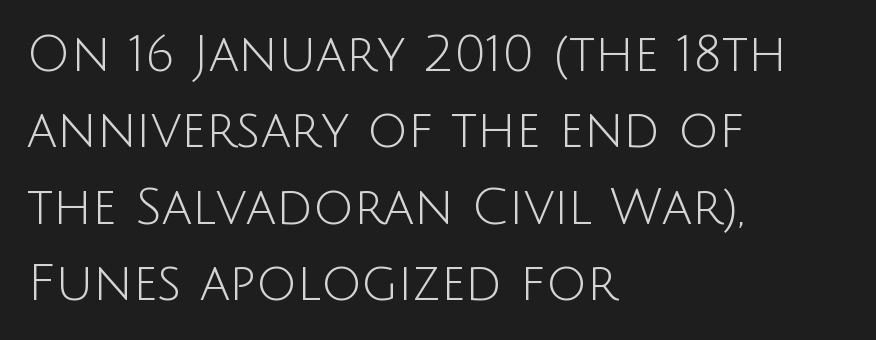
The image shows 50 px light sans-serif type, upright; set left-aligned, normal line spacing (1.53x), normal letter spacing, not underlined; low stroke contrast and a large x-height.
